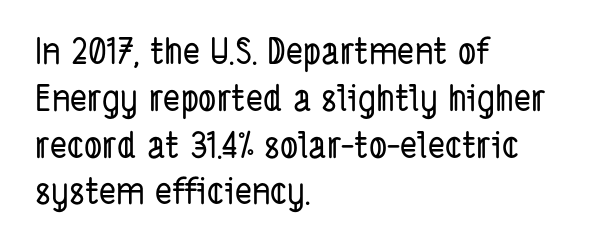
Q: Is the typeface a serif or a sans-serif typeface? A: Sans-serif.
Q: Is the text underlined? A: No.
Q: How is the paragraph aligned? A: Left-aligned.
Q: Is the spacing between letters normal or unusually wide? A: Normal.
Q: Is the spacing between lines tight, normal or loose? A: Normal.
Q: Width (condensed, normal, or wide)? A: Condensed.
Q: Stroke contrast? A: Low.
Q: x-height? A: Medium.
Q: Monospaced? A: No.
